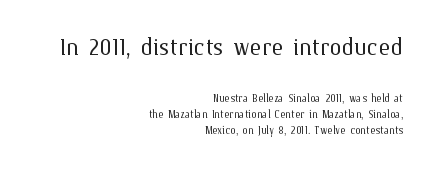
Short note: letters normally spaced. Is the block centered? No — it sits flush against the right margin. The letters look calm and open, with moderate or lighter stems. The letters advance in unequal steps, a hallmark of proportional type. Does the leading feel generous? Not at all — it's pinched. The words here are not underlined.
